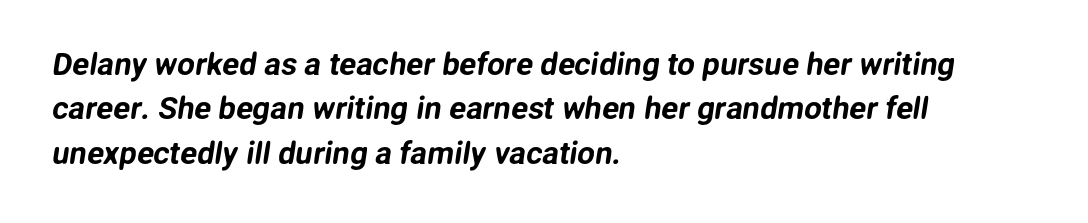
Q: Is the typeface a serif or a sans-serif typeface? A: Sans-serif.
Q: Is the text underlined? A: No.
Q: How is the paragraph aligned? A: Left-aligned.
Q: Is the spacing between letters normal or unusually wide? A: Normal.
Q: Is the spacing between lines tight, normal or loose? A: Normal.
Q: Width (condensed, normal, or wide)? A: Normal.
Q: Stroke contrast? A: Low.
Q: x-height? A: Medium.
Q: Monospaced? A: No.
